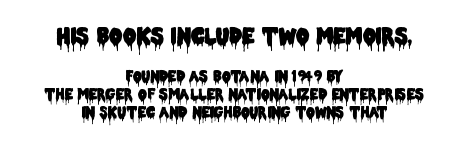
Q: Is the text italic (slanted)? A: No, it is upright.
Q: Is the text underlined? A: No.
Q: How is the paragraph aligned? A: Centered.
Q: Is the spacing between letters normal or unusually wide? A: Normal.
Q: Is the spacing between lines tight, normal or loose? A: Normal.
Q: Which block of text is set in a larger size, the first (top) or the second (bottom)? A: The first (top) one.
